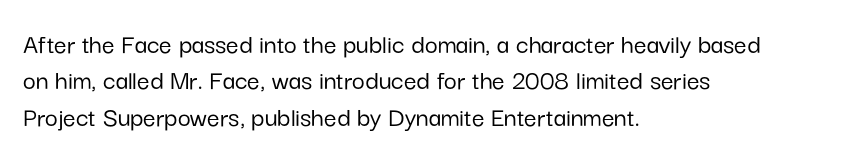
If you drew a line through each stem, it would be perfectly vertical. Words appear dense and cohesive because spacing is normal. The space between consecutive lines is moderate. The passage shown is typeset with a sans-serif family. The passage shown is not underscored anywhere.
